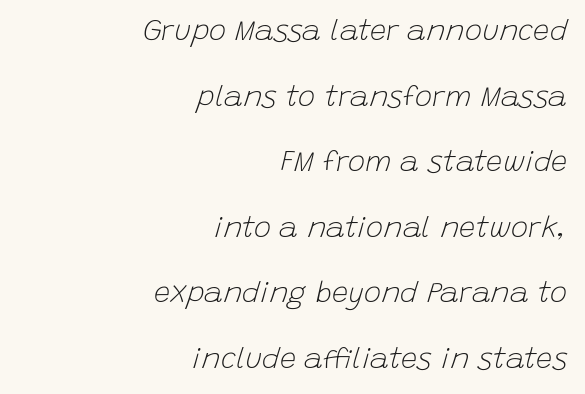
{"italic": "yes", "lean": "right", "slant_degrees": 15, "bold": "no", "weight": "light", "width": "normal", "stroke_contrast": "low", "x_height": "large", "monospaced": "no", "underline": "no", "align": "right", "line_spacing": "loose", "line_spacing_ratio": 2.26, "letter_spacing": "normal", "letter_spacing_em": 0.0, "glyph_px": 29}
